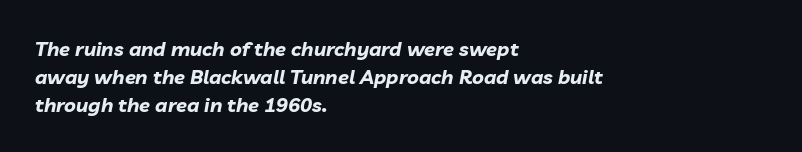
The specimen reads as italic at a glance. As a designer I'd log this as weight 700, bold. Tracking value appears to be zero — textbook default spacing. Line spacing here is normal. Typeset ragged right — the left edge is the straight one.
